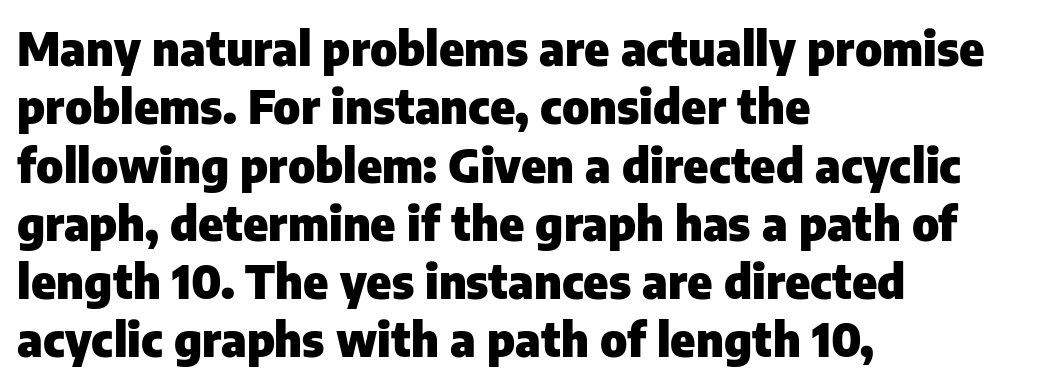
The image shows 47 px heavy sans-serif type, upright; set left-aligned, line spacing 1.24x, normal letter spacing, not underlined; low stroke contrast and a medium x-height.
